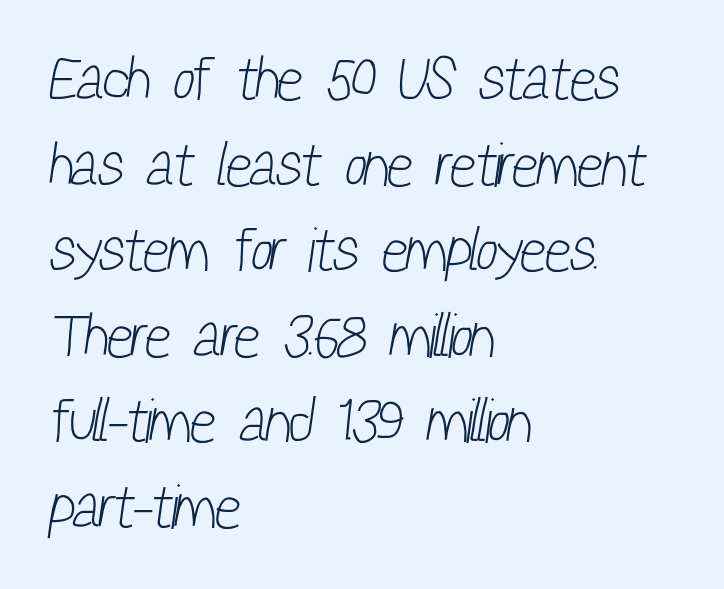
Q: Is the text bold? A: No.
Q: Is the typeface a serif or a sans-serif typeface? A: Sans-serif.
Q: Is the text underlined? A: No.
Q: How is the paragraph aligned? A: Left-aligned.
Q: Is the spacing between letters normal or unusually wide? A: Normal.
Q: Is the spacing between lines tight, normal or loose? A: Normal.
Q: Width (condensed, normal, or wide)? A: Condensed.
Q: Stroke contrast? A: Low.
Q: x-height? A: Medium.
Q: Monospaced? A: No.
